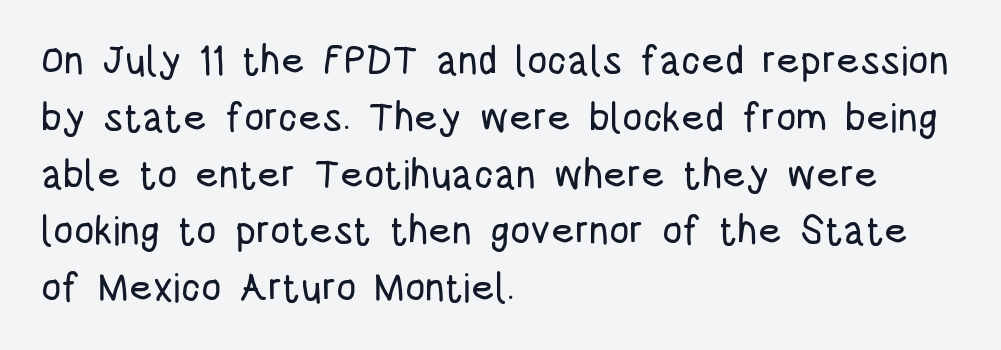
Every row of glyphs begins at an identical x-position on the left. Here the designer chose a conventional face with non-uniform glyph widths. No extra tracking has been applied to these lines. Underline: absent.
